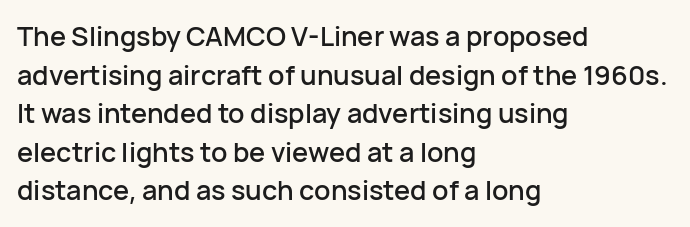
Tracking value appears to be zero — textbook default spacing. The font's upright variant was chosen for this text. Alignment: flush left. Rows of type keep a routine distance in the vertical direction. This rendering features lettering with no underline.
